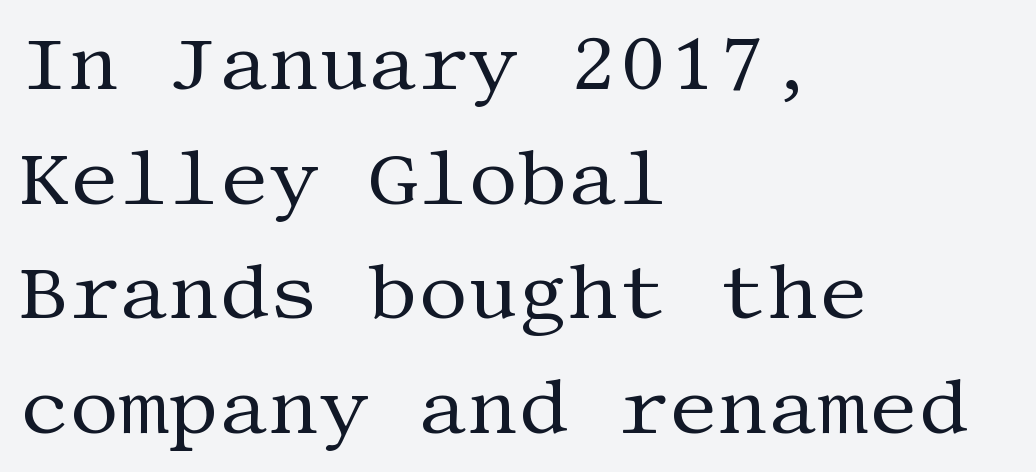
The image shows 78 px regular-weight serif type, upright; set left-aligned, normal line spacing (1.47x), normal letter spacing, not underlined; medium stroke contrast and a large x-height.
